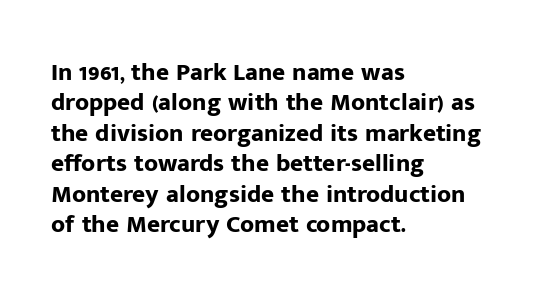
The image shows 25 px bold type, upright; set left-aligned, line spacing 1.22x, normal letter spacing, not underlined.
